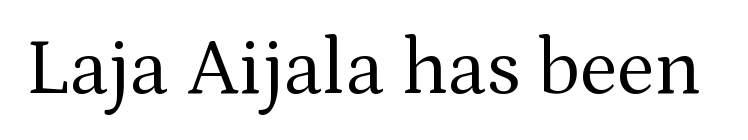
Q: Is the text bold? A: No.
Q: Is the text italic (slanted)? A: No, it is upright.
Q: Is the typeface a serif or a sans-serif typeface? A: Serif.
Q: Is the text underlined? A: No.
Q: Is the spacing between letters normal or unusually wide? A: Normal.
Q: Width (condensed, normal, or wide)? A: Normal.
Q: Stroke contrast? A: Medium.
Q: x-height? A: Medium.
Q: Monospaced? A: No.
